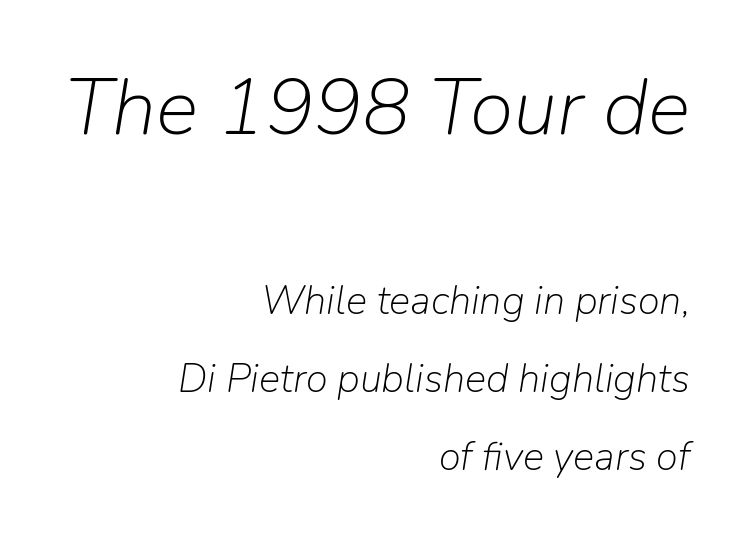
Q: Is the text bold? A: No.
Q: Is the text italic (slanted)? A: Yes, it leans right by about 9 degrees.
Q: Is the text underlined? A: No.
Q: How is the paragraph aligned? A: Right-aligned.
Q: Is the spacing between letters normal or unusually wide? A: Normal.
Q: Is the spacing between lines tight, normal or loose? A: Loose.
Q: Which block of text is set in a larger size, the first (top) or the second (bottom)? A: The first (top) one.
Q: Width (condensed, normal, or wide)? A: Normal.
Q: Stroke contrast? A: Low.
Q: x-height? A: Medium.
Q: Monospaced? A: No.
